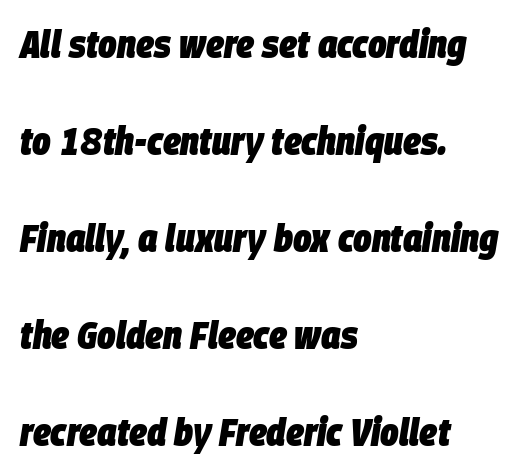
Whoever set this chose breathing room over compactness in the vertical rhythm. Heft: maximum for text — a bold. The gaps between neighbouring characters are ordinary and unremarkable. These lines stack with their left ends in a neat column. Every character sits at an angle, as italics do.
